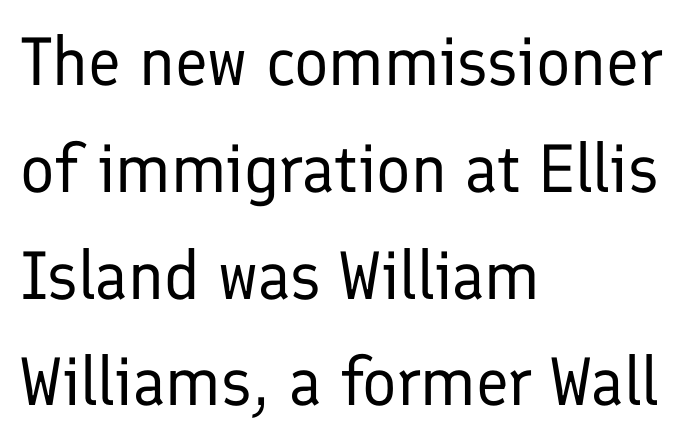
Q: Is the text bold? A: No.
Q: Is the text italic (slanted)? A: No, it is upright.
Q: Is the typeface a serif or a sans-serif typeface? A: Sans-serif.
Q: Is the text underlined? A: No.
Q: How is the paragraph aligned? A: Left-aligned.
Q: Is the spacing between letters normal or unusually wide? A: Normal.
Q: Is the spacing between lines tight, normal or loose? A: Normal.
Q: Width (condensed, normal, or wide)? A: Normal.
Q: Stroke contrast? A: Low.
Q: x-height? A: Medium.
Q: Monospaced? A: No.
